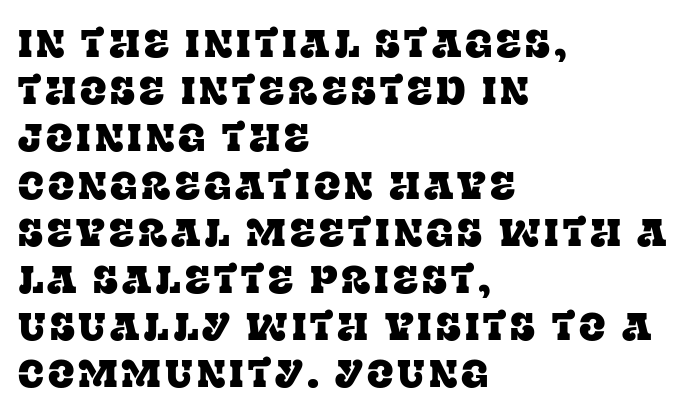
The image shows 39 px serif type, upright; set left-aligned, line spacing 1.21x, not underlined; low stroke contrast and a large x-height.
